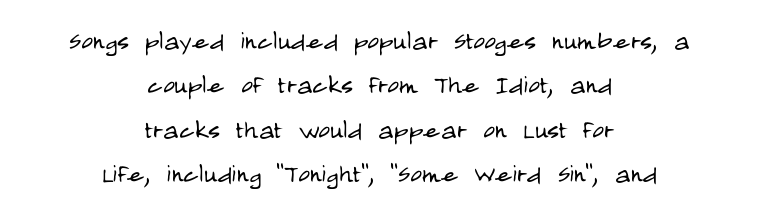
{"serif": "no", "italic": "no", "bold": "no", "weight": "light", "width": "condensed", "stroke_contrast": "low", "x_height": "large", "monospaced": "no", "underline": "no", "align": "center", "line_spacing": "normal", "line_spacing_ratio": 1.39, "letter_spacing": "normal", "letter_spacing_em": 0.0, "glyph_px": 32}
